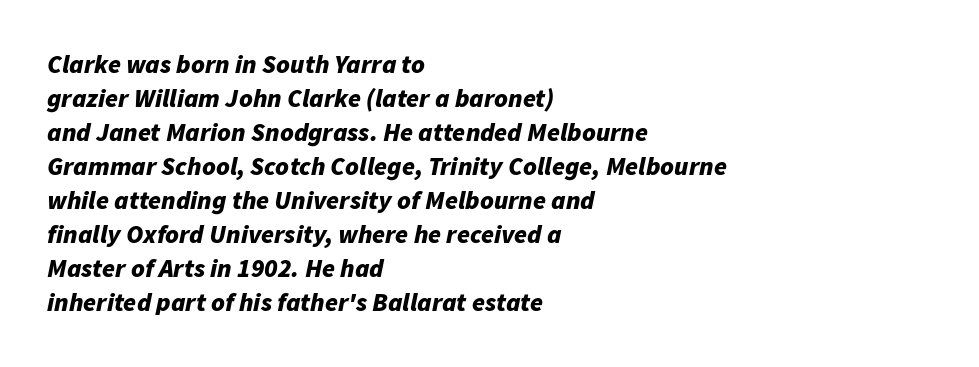
Each row of text sits above clean, open space. Every character sits at an angle, as italics do. Leading: standard. Is the block centered? No — it sits flush against the left margin.
